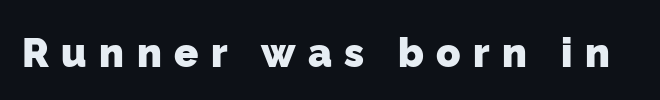
The gap between lines stays unmarked. You could not count columns in this text — the font is proportionally spaced. As a designer I'd log this as weight 700, bold. Is this a sans? Yes — the strokes have no serifs.
